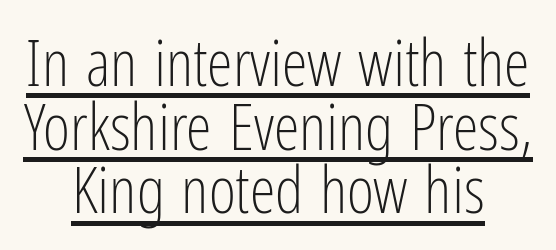
The image shows 65 px light, condensed sans-serif type, upright; set centered, tight line spacing (0.98x), normal letter spacing, underlined; low stroke contrast and a medium x-height.
